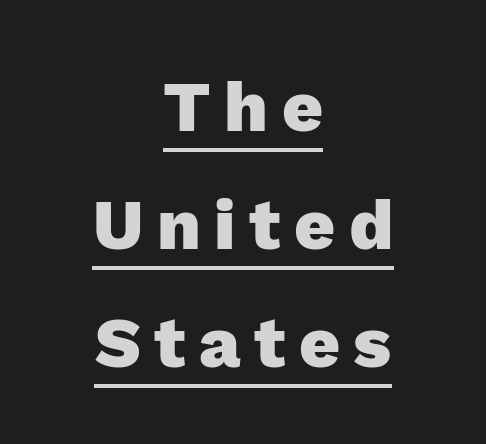
The image shows 71 px heavy sans-serif type, upright; set centered, normal line spacing (1.66x), underlined; a medium x-height.
